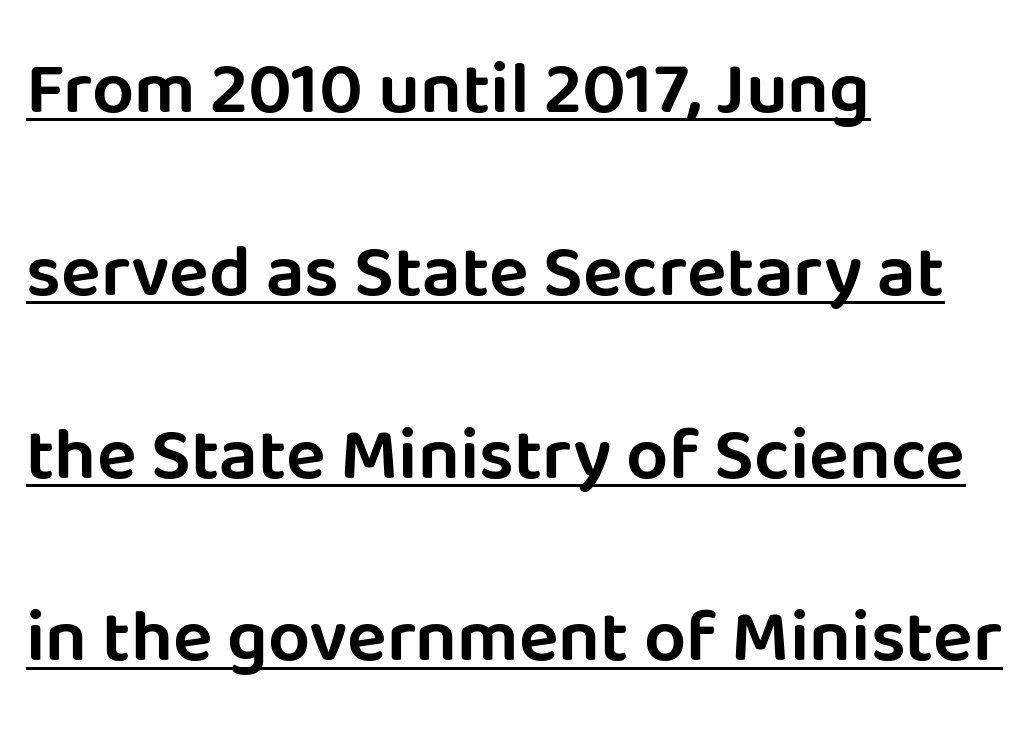
{"serif": "no", "italic": "no", "width": "normal", "stroke_contrast": "low", "x_height": "large", "monospaced": "no", "underline": "yes", "align": "left", "line_spacing": "loose", "line_spacing_ratio": 2.47, "letter_spacing": "normal", "letter_spacing_em": 0.0, "glyph_px": 74}
